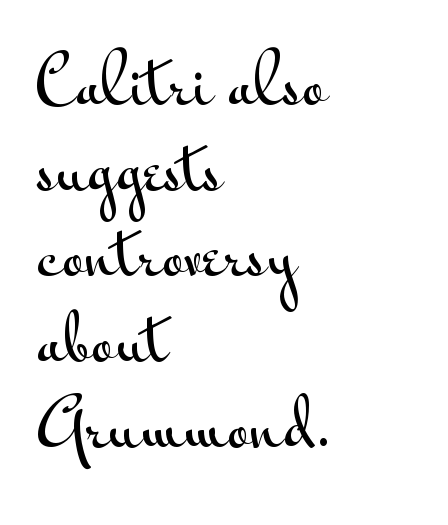
Q: Is the text italic (slanted)? A: Yes.
Q: Is the typeface a serif or a sans-serif typeface? A: Sans-serif.
Q: Is the text underlined? A: No.
Q: How is the paragraph aligned? A: Left-aligned.
Q: Is the spacing between letters normal or unusually wide? A: Normal.
Q: Is the spacing between lines tight, normal or loose? A: Normal.
Q: Width (condensed, normal, or wide)? A: Wide.
Q: Stroke contrast? A: Medium.
Q: x-height? A: Small.
Q: Monospaced? A: No.
